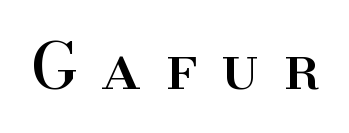
Bare-footed words on every line. You can tell from the footed stems that serif type was used. Posture: upright roman. The tracking jumps out immediately: characters are airy and widely separated. This sample has the flowing, uneven cadence of proportional lettering.
